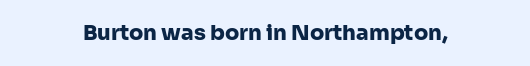
Layout note: lines centered. Spacing between characters is what you'd get straight out of the box. The specimen reads as upright at a glance. Students, this is bold: see how much ink each stroke carries.
